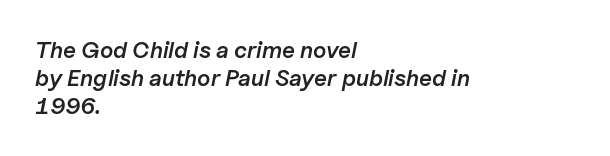
The image shows 23 px text type, italic (leaning right); set left-aligned, line spacing 1.22x, normal letter spacing, not underlined.
